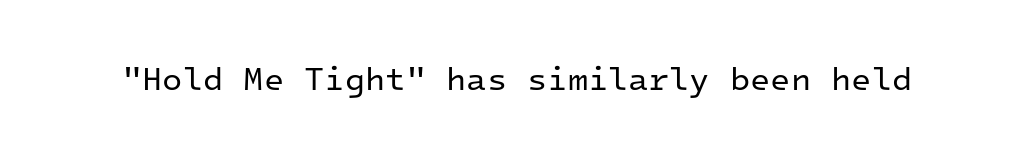
{"serif": "no", "italic": "no", "bold": "no", "weight": "regular", "width": "normal", "stroke_contrast": "low", "x_height": "medium", "monospaced": "yes", "underline": "no", "letter_spacing": "normal", "letter_spacing_em": 0.0, "glyph_px": 33}
